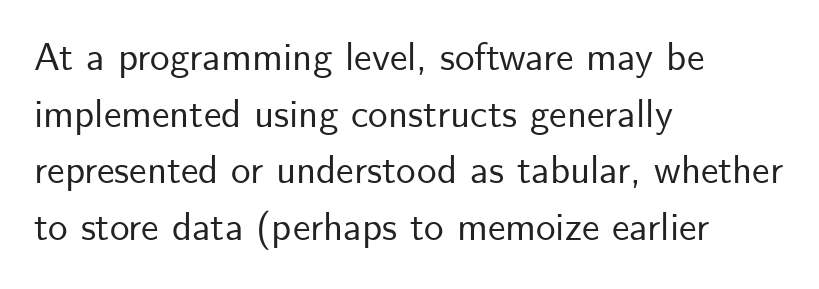
Character widths vary here, with narrow letters taking less room than wide ones. Glyph-to-glyph distance matches everyday printed text. Does the leading feel generous? No, just average. Nope, no serifs anywhere on these letters. The words here are not underlined.
